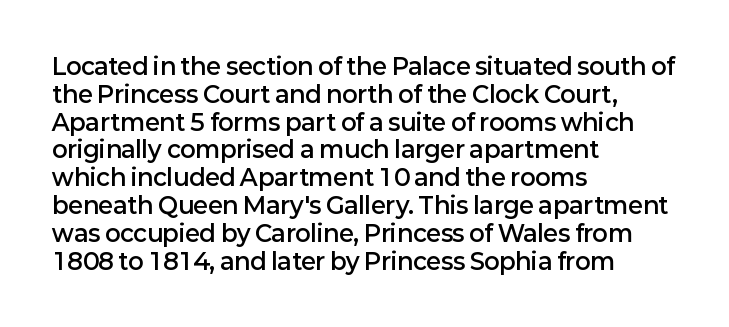
{"italic": "no", "bold": "semi", "underline": "no", "align": "left", "line_spacing_ratio": 1.21, "letter_spacing": "normal", "letter_spacing_em": 0.0, "glyph_px": 23}
